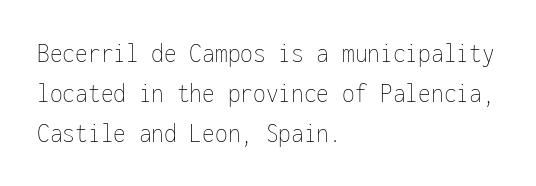
{"italic": "no", "bold": "no", "weight": "thin", "width": "condensed", "stroke_contrast": "low", "x_height": "medium", "monospaced": "yes", "underline": "no", "align": "left", "line_spacing": "normal", "line_spacing_ratio": 1.38, "letter_spacing": "normal", "letter_spacing_em": 0.0, "glyph_px": 29}
